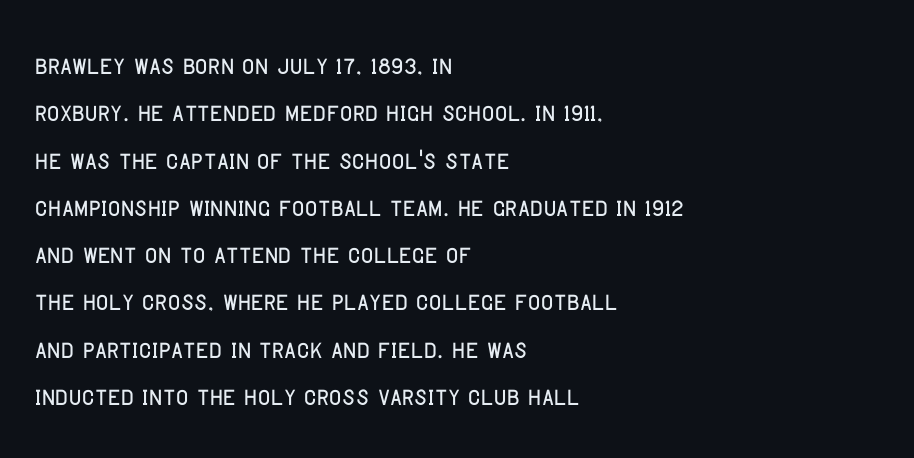
{"serif": "no", "italic": "no", "width": "condensed", "stroke_contrast": "low", "x_height": "large", "monospaced": "no", "underline": "no", "align": "left", "line_spacing": "normal", "line_spacing_ratio": 1.39, "letter_spacing": "normal", "letter_spacing_em": 0.0, "glyph_px": 34}
